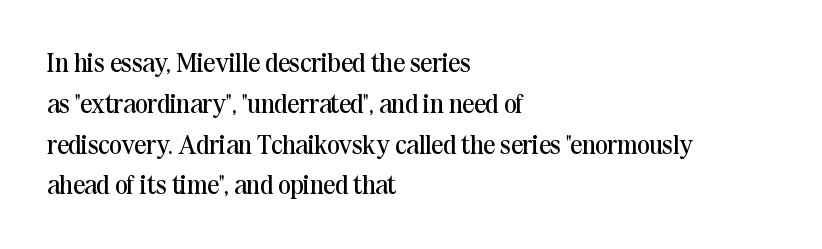
The gap between lines stays unmarked. No extra tracking has been applied to these lines. Does the leading feel generous? No, just average. Short and long lines alike share a common starting point at left.
